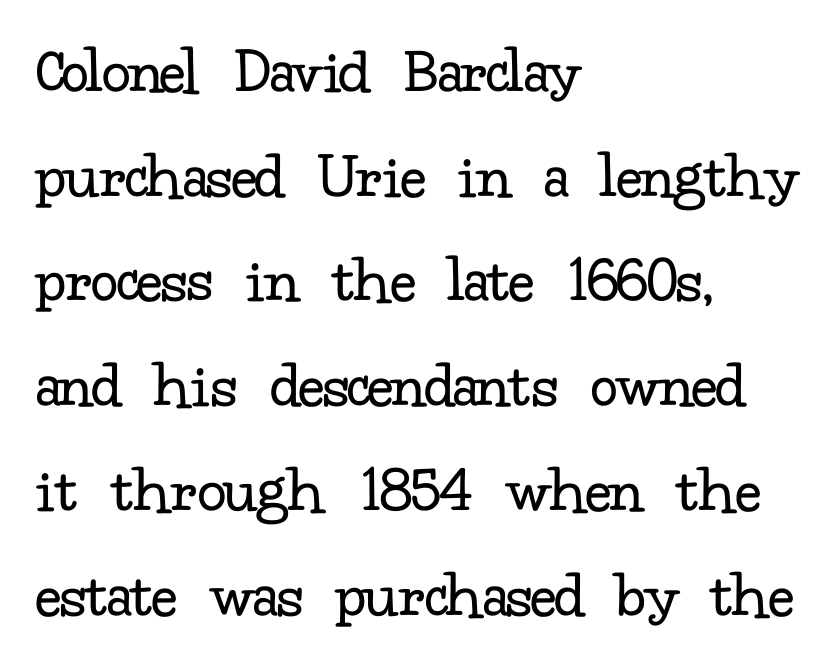
Does the copy run flush right? No — it runs flush left. Serifs: yes, visible at the terminals of the letterforms. Regular leading. Glyph-to-glyph distance matches everyday printed text. Looks like regular typesetting: each glyph gets only the width it needs.
